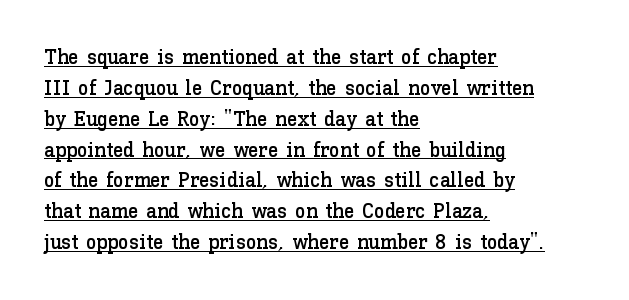
Compared with a centered layout, this one pins lines to the left instead. The type sits square on the baseline with zero lean. This block has exactly the height ordinary leading produces. Somebody hit Ctrl+U on this one — the words are underlined.
